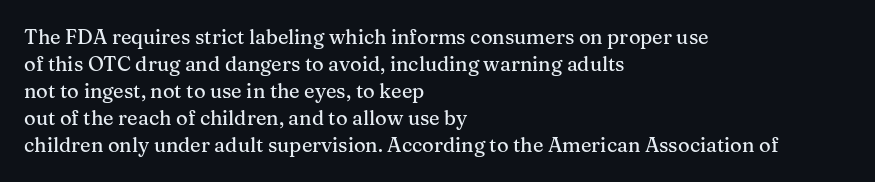
The image shows 20 px text type, upright; set left-aligned, normal line spacing (1.35x), normal letter spacing, not underlined.
